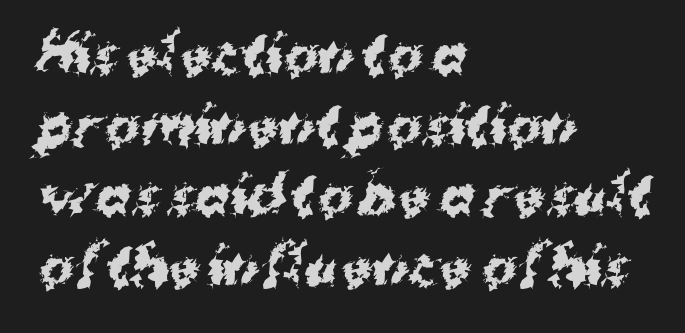
{"serif": "no", "bold": "yes", "weight": "bold", "width": "normal", "stroke_contrast": "medium", "x_height": "medium", "monospaced": "no", "underline": "no", "align": "left", "line_spacing": "normal", "line_spacing_ratio": 1.36, "letter_spacing": "normal", "letter_spacing_em": 0.0, "glyph_px": 52}
